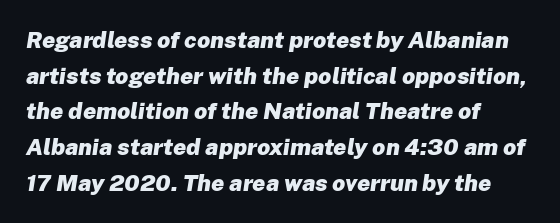
The image shows 23 px bold type, italic (leaning right); set left-aligned, normal line spacing (1.55x), normal letter spacing, not underlined.
